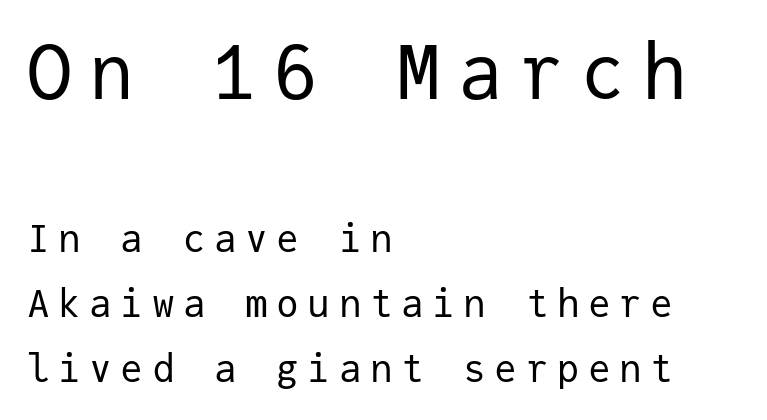
Q: Is the text bold? A: No.
Q: Is the text italic (slanted)? A: No, it is upright.
Q: Is the typeface a serif or a sans-serif typeface? A: Sans-serif.
Q: Is the text underlined? A: No.
Q: How is the paragraph aligned? A: Left-aligned.
Q: Is the spacing between letters normal or unusually wide? A: Unusually wide.
Q: Which block of text is set in a larger size, the first (top) or the second (bottom)? A: The first (top) one.
Q: Width (condensed, normal, or wide)? A: Normal.
Q: Stroke contrast? A: Low.
Q: x-height? A: Medium.
Q: Monospaced? A: Yes.
